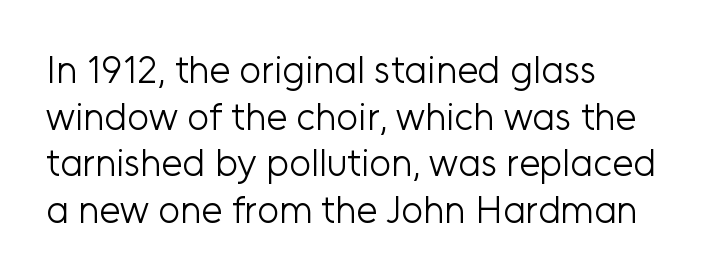
No feet cap the strokes, marking this as sans-serif type. There is no visible air inserted between adjacent glyphs. Ordinary non-slanted type is in use. The strokes carry an ordinary text weight at most. Notice how the passage keeps a crisp vertical edge on the left only.
